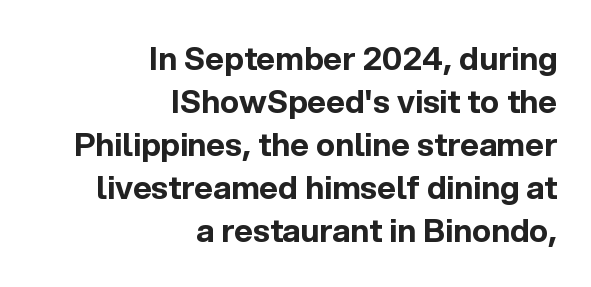
You could call the tracking neutral — neither tight nor loose. The rendering shows plain stroke endings on the letterforms — a sans-serif design. Posture: upright roman. Horizontal bands of white between lines are of average thickness.
